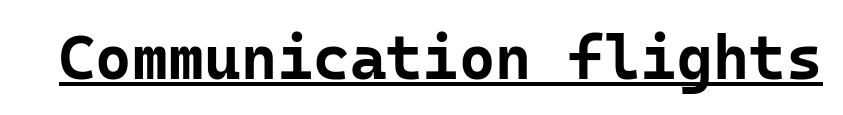
Typographic density is high because the face is bold. You could call the tracking neutral — neither tight nor loose. Note the uniform advance width — an 'i' takes as much space as an 'm'. These lines were composed using upright roman letters. Does the type have serifs? No, each stem ends abruptly.
